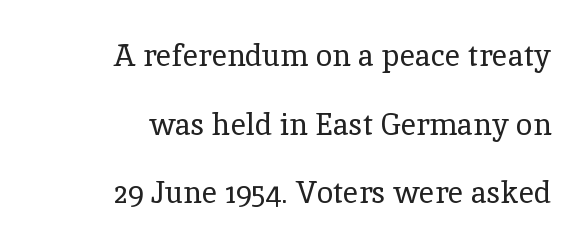
The image shows 30 px regular-weight serif type, upright; set right-aligned, loose line spacing (2.29x), normal letter spacing, not underlined; a medium x-height.
